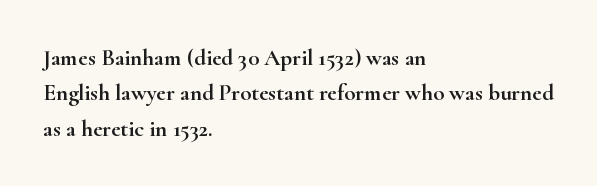
Nope, not italic — everything's standing straight. Words appear dense and cohesive because spacing is normal. The baseline area is clear. These lines sit exactly where default settings would place them. The compositor pushed each line to the left boundary.
